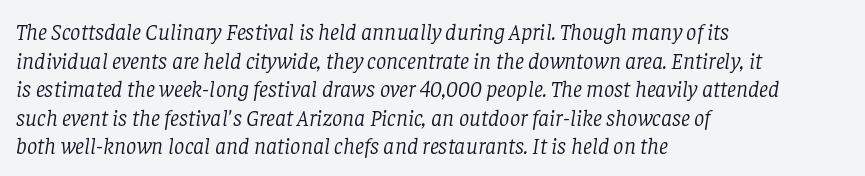
The face used here is rendered with its standard letterfit. The baseline area is clear. Unbolded letterforms with no extra heft. Observe the lean: these are italic letterforms.
